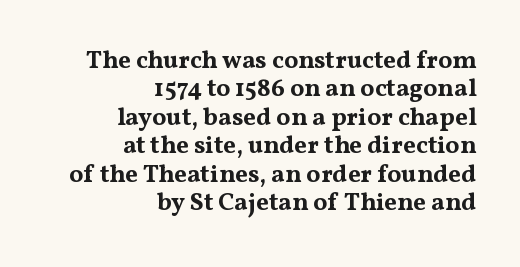
Q: Is the text bold? A: Yes.
Q: Is the text italic (slanted)? A: No, it is upright.
Q: Is the text underlined? A: No.
Q: How is the paragraph aligned? A: Right-aligned.
Q: Is the spacing between letters normal or unusually wide? A: Normal.
Q: Is the spacing between lines tight, normal or loose? A: Tight.
